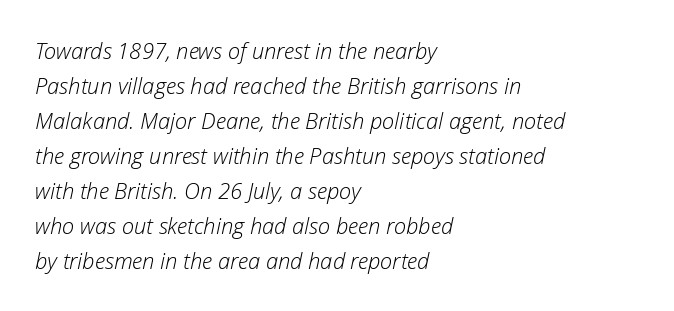
Does the leading feel generous? No, just average. The horizontal fit of the characters is conventional and even. Layout note: lines flush left. An italicized treatment has been applied to the whole sample. The weight tops out at a normal text grade.
